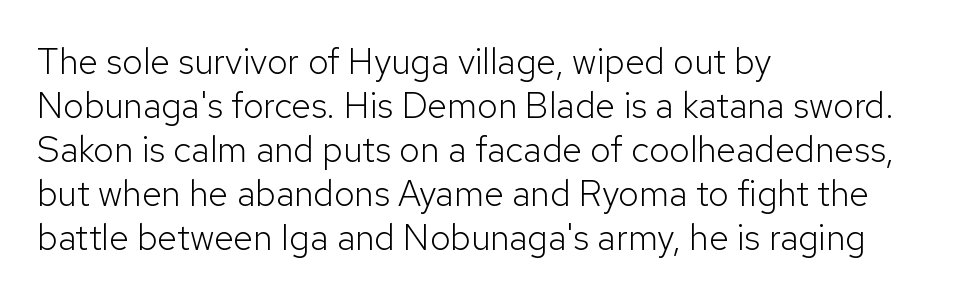
Q: Is the text bold? A: No.
Q: Is the text italic (slanted)? A: No, it is upright.
Q: Is the typeface a serif or a sans-serif typeface? A: Sans-serif.
Q: Is the text underlined? A: No.
Q: How is the paragraph aligned? A: Left-aligned.
Q: Is the spacing between letters normal or unusually wide? A: Normal.
Q: Width (condensed, normal, or wide)? A: Normal.
Q: Stroke contrast? A: Low.
Q: x-height? A: Medium.
Q: Monospaced? A: No.
